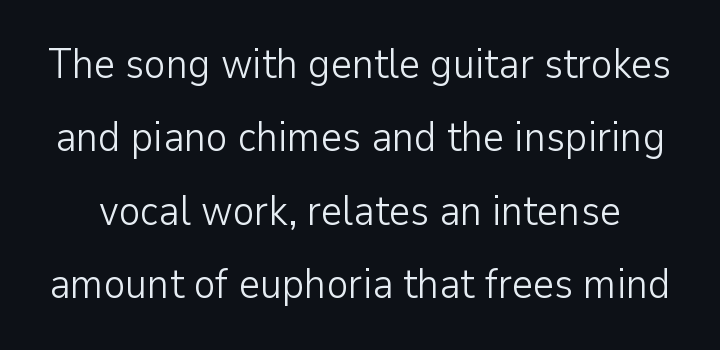
{"serif": "no", "italic": "no", "bold": "no", "weight": "light", "width": "normal", "stroke_contrast": "low", "x_height": "medium", "monospaced": "no", "underline": "no", "line_spacing_ratio": 1.79, "letter_spacing": "normal", "letter_spacing_em": 0.0, "glyph_px": 41}
